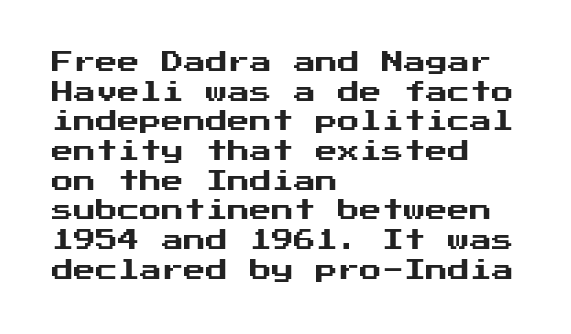
The image shows 22 px text type, upright; set left-aligned, normal line spacing (1.35x), normal letter spacing, not underlined.
